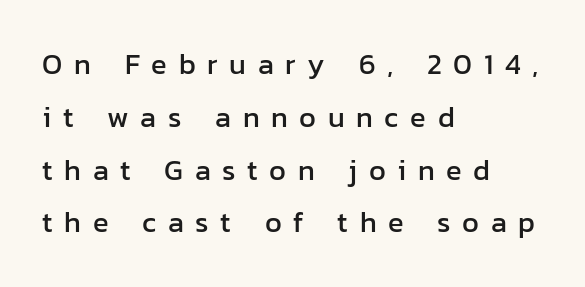
Q: Is the text italic (slanted)? A: No, it is upright.
Q: Is the typeface a serif or a sans-serif typeface? A: Sans-serif.
Q: Is the text underlined? A: No.
Q: How is the paragraph aligned? A: Left-aligned.
Q: Is the spacing between letters normal or unusually wide? A: Unusually wide.
Q: Width (condensed, normal, or wide)? A: Normal.
Q: Stroke contrast? A: Low.
Q: x-height? A: Medium.
Q: Monospaced? A: No.
